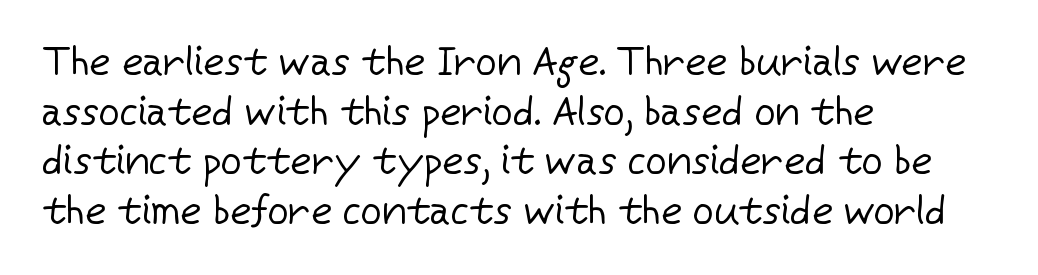
Tall strokes in this sample are plumb rather than angled. Are there feet on the stems? There aren't — it's a sans. The strokes are not fattened; the text isn't bold. The strip under each line holds only bare page. Observe the ordinary spacing: letters are neighbours, not strangers. The face used here is proportionally spaced, like ordinary book or web type.
